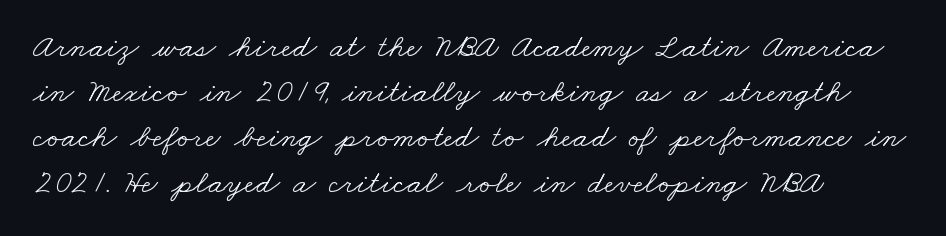
{"serif": "yes", "bold": "no", "weight": "light", "width": "wide", "stroke_contrast": "low", "x_height": "small", "monospaced": "no", "underline": "no", "align": "left", "line_spacing": "normal", "line_spacing_ratio": 1.37, "letter_spacing": "normal", "letter_spacing_em": 0.0, "glyph_px": 33}
